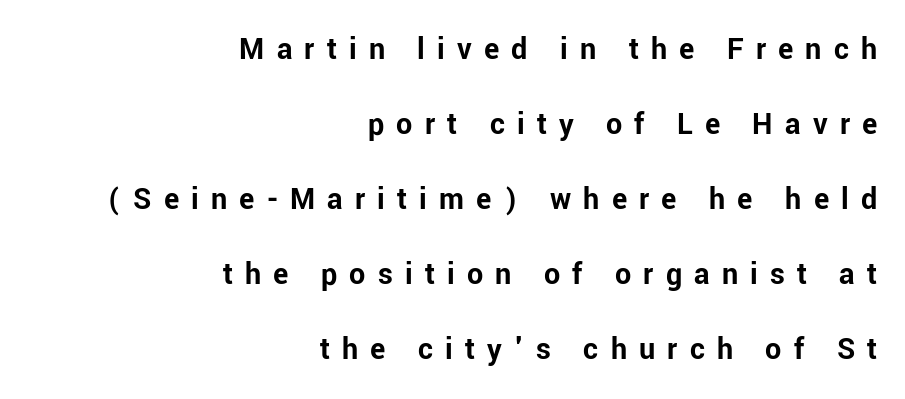
Q: Is the text bold? A: Yes.
Q: Is the text italic (slanted)? A: No, it is upright.
Q: Is the typeface a serif or a sans-serif typeface? A: Sans-serif.
Q: Is the text underlined? A: No.
Q: How is the paragraph aligned? A: Right-aligned.
Q: Is the spacing between letters normal or unusually wide? A: Unusually wide.
Q: Is the spacing between lines tight, normal or loose? A: Loose.
Q: Width (condensed, normal, or wide)? A: Normal.
Q: Stroke contrast? A: Low.
Q: x-height? A: Medium.
Q: Monospaced? A: No.
